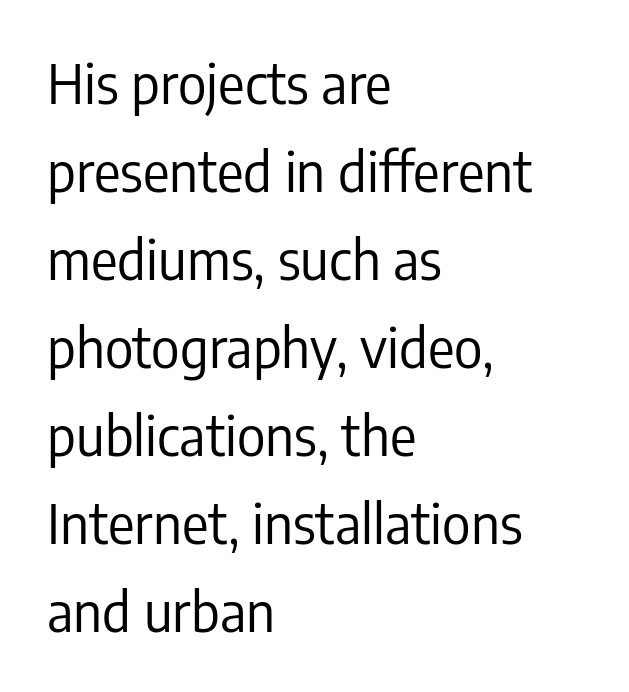
{"serif": "no", "italic": "no", "bold": "no", "weight": "regular", "width": "condensed", "stroke_contrast": "low", "x_height": "medium", "monospaced": "no", "underline": "no", "align": "left", "line_spacing": "normal", "line_spacing_ratio": 1.6, "letter_spacing": "normal", "letter_spacing_em": 0.0, "glyph_px": 55}
